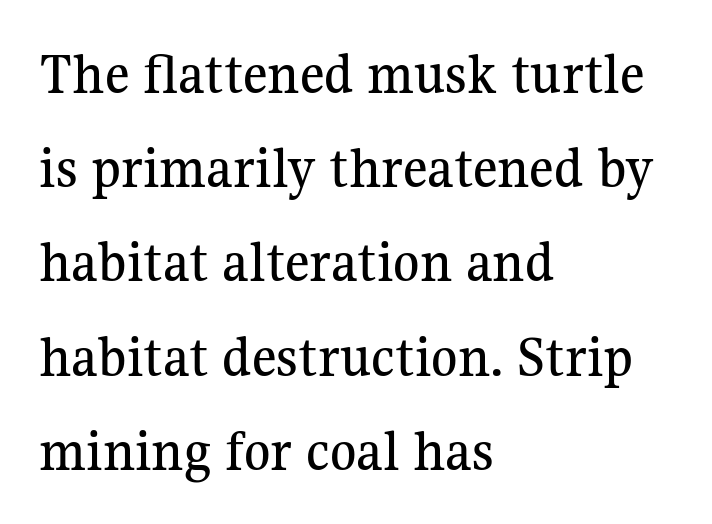
The image shows 60 px serif type, upright; set left-aligned, normal line spacing (1.57x), normal letter spacing, not underlined; medium stroke contrast and a medium x-height.
